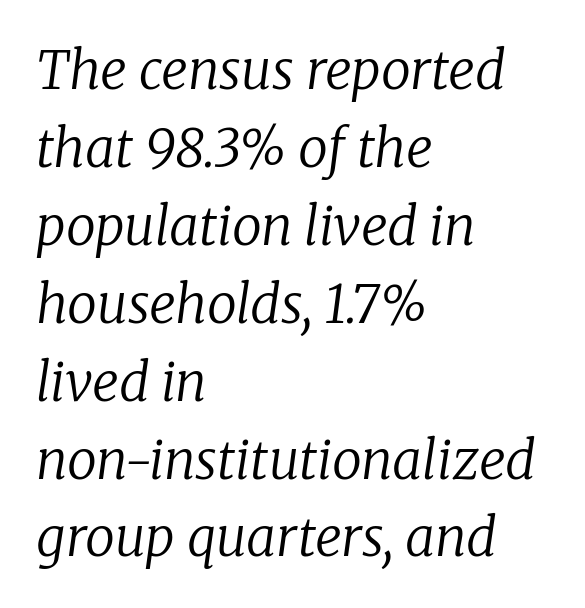
Q: Is the text bold? A: No.
Q: Is the text italic (slanted)? A: Yes, it leans right by about 8 degrees.
Q: Is the typeface a serif or a sans-serif typeface? A: Serif.
Q: Is the text underlined? A: No.
Q: How is the paragraph aligned? A: Left-aligned.
Q: Is the spacing between letters normal or unusually wide? A: Normal.
Q: Is the spacing between lines tight, normal or loose? A: Normal.
Q: Width (condensed, normal, or wide)? A: Normal.
Q: Stroke contrast? A: Low.
Q: x-height? A: Medium.
Q: Monospaced? A: No.
